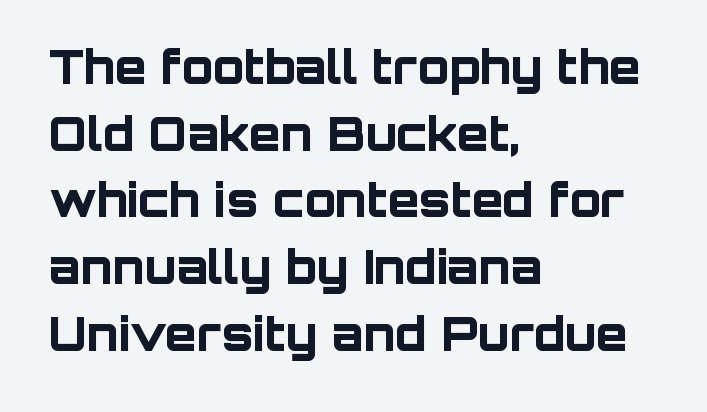
Compared with an ordinary text face, these strokes are far heavier — a full bold. Is the block centered? No — it sits flush against the left margin. Is there much room between lines? A standard amount, neither cramped nor airy. Type style note: lacks serifs. Default kerning and tracking; the words read as compact shapes. Nope, not italic — everything's standing straight.
